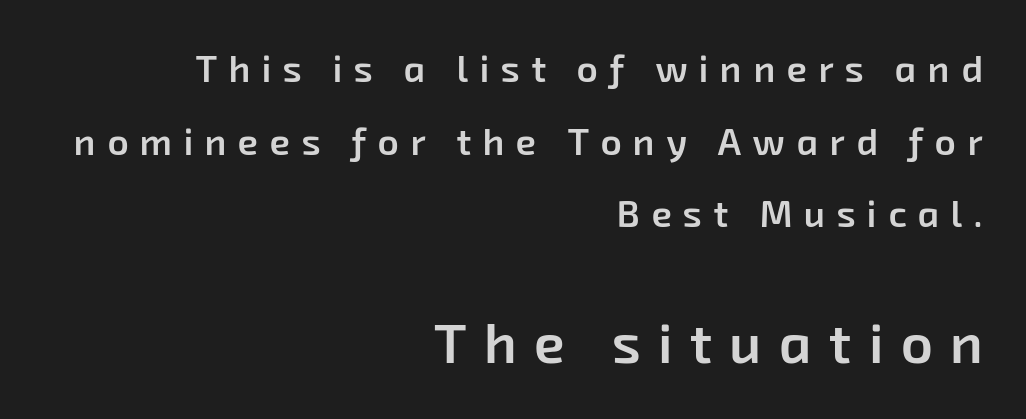
Q: Is the text bold? A: Semi-bold.
Q: Is the typeface a serif or a sans-serif typeface? A: Sans-serif.
Q: Is the text underlined? A: No.
Q: How is the paragraph aligned? A: Right-aligned.
Q: Is the spacing between letters normal or unusually wide? A: Unusually wide.
Q: Is the spacing between lines tight, normal or loose? A: Loose.
Q: Which block of text is set in a larger size, the first (top) or the second (bottom)? A: The second (bottom) one.
Q: Width (condensed, normal, or wide)? A: Normal.
Q: Stroke contrast? A: Low.
Q: x-height? A: Medium.
Q: Monospaced? A: No.
